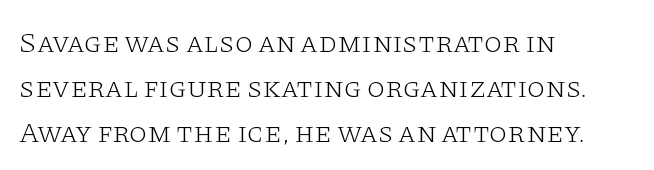
This rendering features lettering with no underline. Students, observe: this is what conventionally led text looks like. The type family on display is of the serif kind. Character widths vary here, with narrow letters taking less room than wide ones. Honestly, the letter spacing is just normal — you wouldn't notice it. No chunkiness to these letters — they're not bold.
